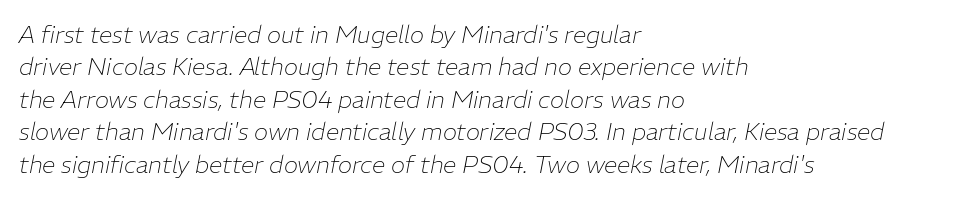
The image shows 24 px text type, italic (leaning right); set left-aligned, normal line spacing (1.35x), normal letter spacing, not underlined.
